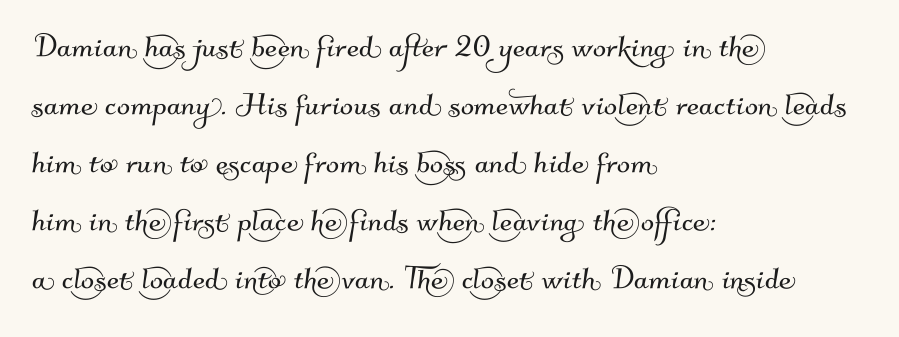
{"serif": "no", "width": "normal", "stroke_contrast": "medium", "x_height": "small", "monospaced": "no", "underline": "no", "align": "left", "line_spacing": "normal", "line_spacing_ratio": 1.49, "letter_spacing": "normal", "letter_spacing_em": 0.0, "glyph_px": 39}
